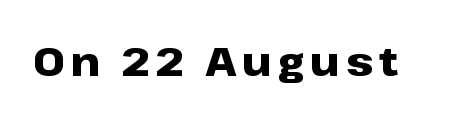
Q: Is the text bold? A: Yes.
Q: Is the text italic (slanted)? A: No, it is upright.
Q: Is the typeface a serif or a sans-serif typeface? A: Sans-serif.
Q: Is the text underlined? A: No.
Q: Width (condensed, normal, or wide)? A: Wide.
Q: Stroke contrast? A: Low.
Q: x-height? A: Medium.
Q: Monospaced? A: No.
